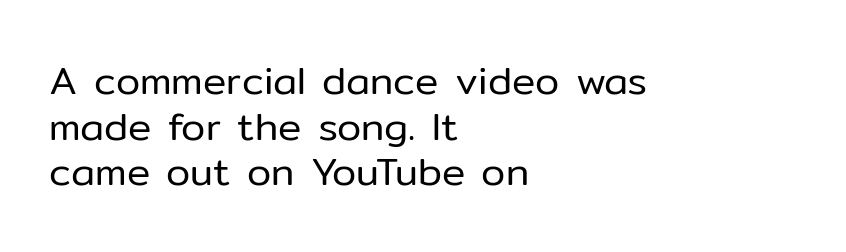
{"serif": "no", "italic": "no", "bold": "no", "weight": "regular", "width": "normal", "stroke_contrast": "low", "x_height": "medium", "monospaced": "no", "underline": "no", "align": "left", "line_spacing_ratio": 1.17, "letter_spacing": "normal", "letter_spacing_em": 0.0, "glyph_px": 39}
